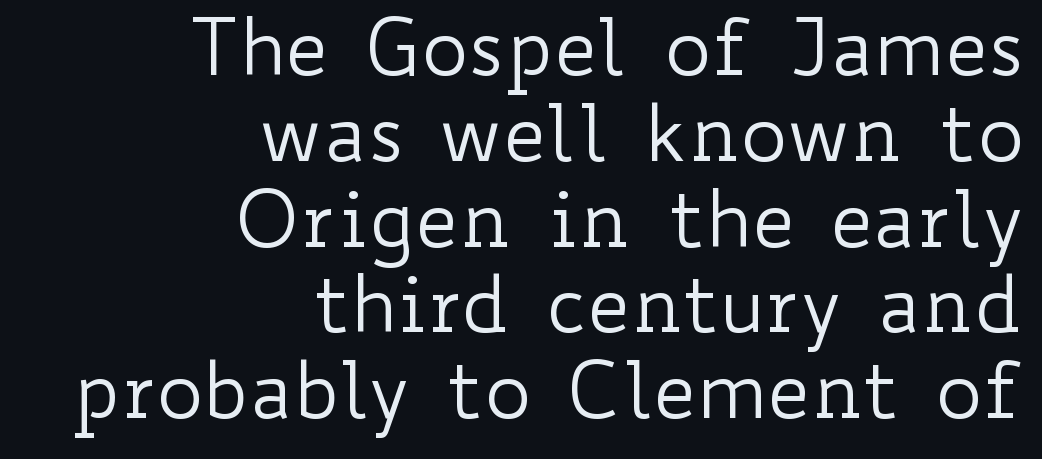
Regarding leading, the lines here are crowded together. No italicization has been applied; the sample stays upright. Stroke thickness stays within the range of a standard reading face or lighter. Standard letterfit; no display-style spreading of the glyphs. Each letter keeps its own natural width here, so spacing adapts to shape. Rule under the text: the space is simply empty.
